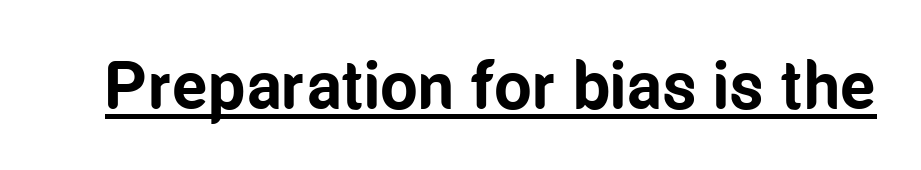
Looks like someone drew a line under every word here. Varying glyph widths throughout — classic text-font behaviour. When letters stand straight like this, we call the style roman or upright. Standard letterfit; no display-style spreading of the glyphs. Bold? Absolutely — the strokes are thick and heavy.
